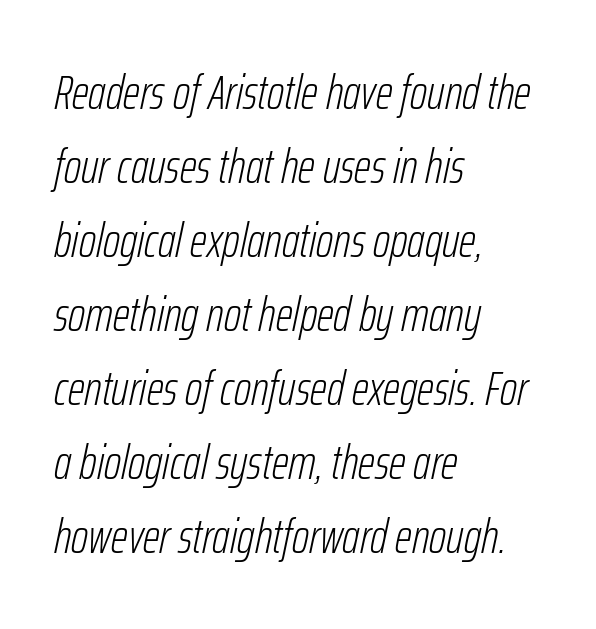
Q: Is the text bold? A: No.
Q: Is the text italic (slanted)? A: Yes, it leans right by about 12 degrees.
Q: Is the text underlined? A: No.
Q: How is the paragraph aligned? A: Left-aligned.
Q: Is the spacing between letters normal or unusually wide? A: Normal.
Q: Is the spacing between lines tight, normal or loose? A: Normal.
Q: Width (condensed, normal, or wide)? A: Condensed.
Q: Stroke contrast? A: Low.
Q: x-height? A: Medium.
Q: Monospaced? A: No.
